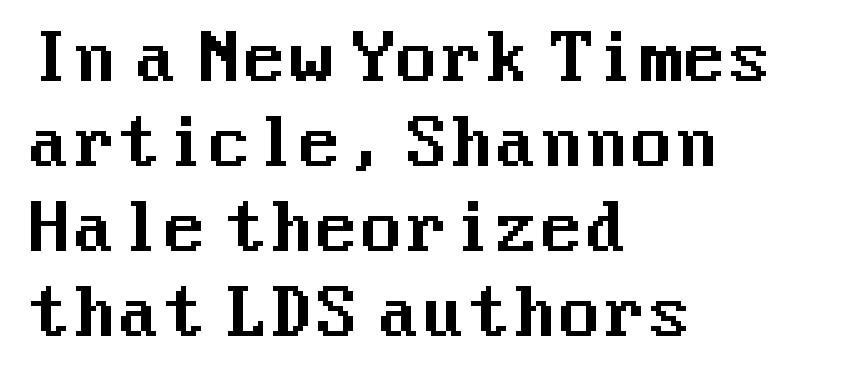
Q: Is the text italic (slanted)? A: No, it is upright.
Q: Is the typeface a serif or a sans-serif typeface? A: Sans-serif.
Q: Is the text underlined? A: No.
Q: How is the paragraph aligned? A: Left-aligned.
Q: Is the spacing between letters normal or unusually wide? A: Normal.
Q: Is the spacing between lines tight, normal or loose? A: Normal.
Q: Width (condensed, normal, or wide)? A: Normal.
Q: Stroke contrast? A: Medium.
Q: x-height? A: Medium.
